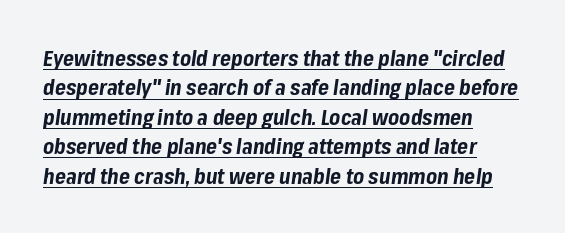
Layout note: lines flush left. You can tell it's italic because the verticals aren't actually vertical. How would I describe the line gaps? Plain and ordinary. Has an underline been added? It has.
